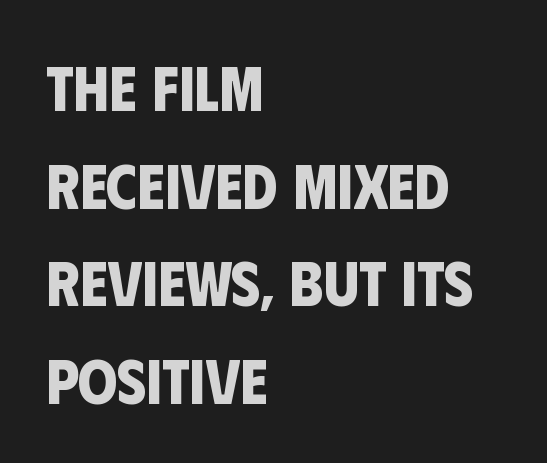
The image shows 63 px bold, condensed sans-serif type; set left-aligned, normal line spacing (1.55x), normal letter spacing, not underlined; low stroke contrast and a large x-height.
